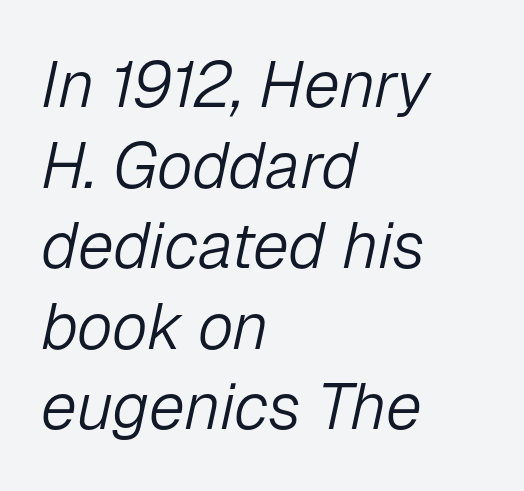
The image shows 65 px light type, italic (leaning right); set left-aligned, line spacing 1.24x, normal letter spacing, not underlined; low stroke contrast and a medium x-height.
